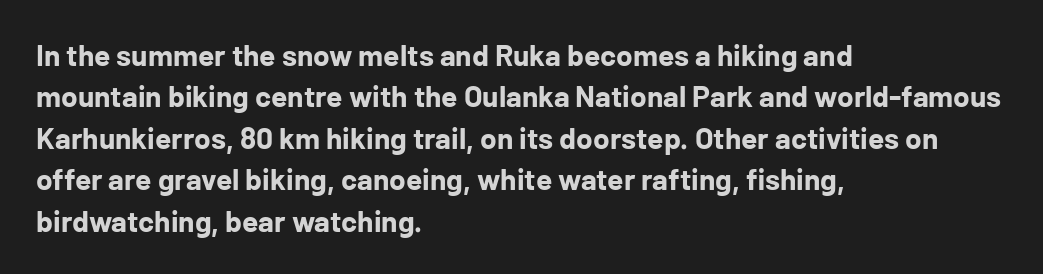
A full-strength bold gives these letters their thick strokes. Caption: standard tracking, unaltered. Every stem runs plumb, perpendicular to the baseline. The space beneath each line is pristine and unruled.
